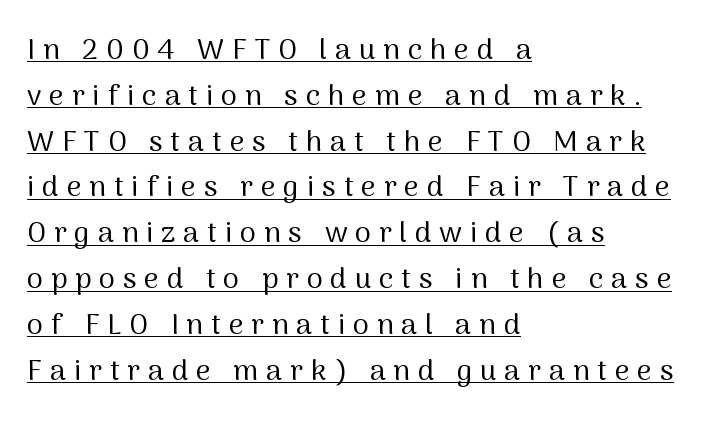
Q: Is the text bold? A: No.
Q: Is the text italic (slanted)? A: No, it is upright.
Q: Is the typeface a serif or a sans-serif typeface? A: Sans-serif.
Q: Is the text underlined? A: Yes.
Q: How is the paragraph aligned? A: Left-aligned.
Q: Is the spacing between letters normal or unusually wide? A: Unusually wide.
Q: Is the spacing between lines tight, normal or loose? A: Normal.
Q: Width (condensed, normal, or wide)? A: Normal.
Q: Stroke contrast? A: Medium.
Q: x-height? A: Medium.
Q: Monospaced? A: No.
